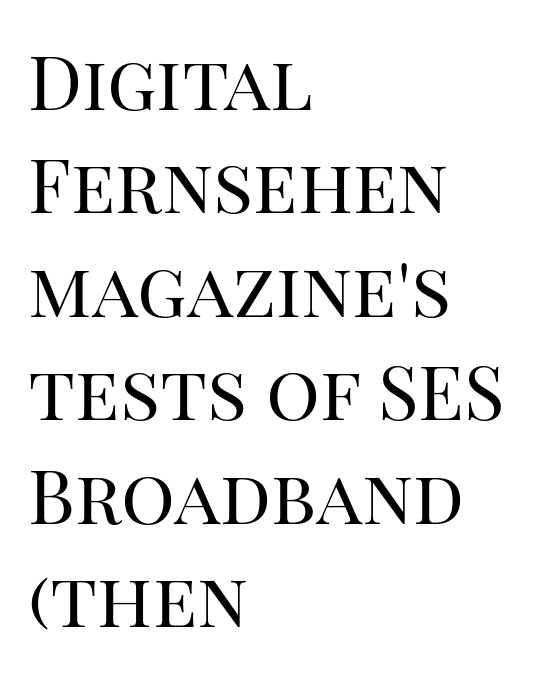
Q: Is the text bold? A: No.
Q: Is the text italic (slanted)? A: No, it is upright.
Q: Is the typeface a serif or a sans-serif typeface? A: Serif.
Q: Is the text underlined? A: No.
Q: How is the paragraph aligned? A: Left-aligned.
Q: Is the spacing between letters normal or unusually wide? A: Normal.
Q: Is the spacing between lines tight, normal or loose? A: Normal.
Q: Width (condensed, normal, or wide)? A: Normal.
Q: Stroke contrast? A: High.
Q: x-height? A: Large.
Q: Monospaced? A: No.
